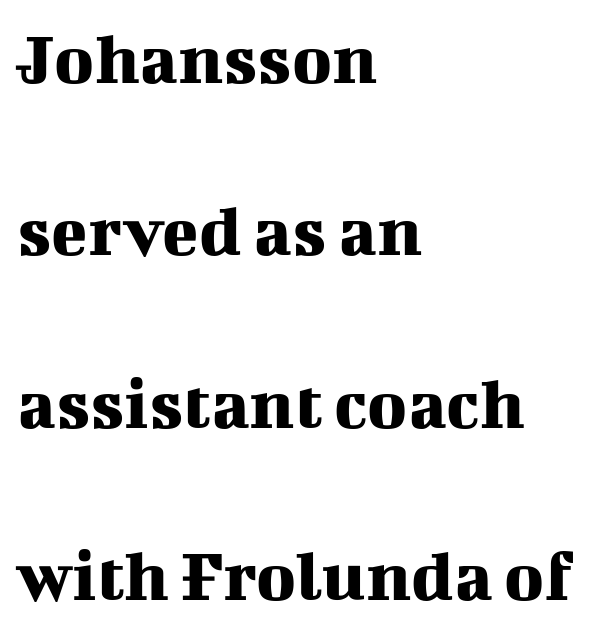
Caption: standard tracking, unaltered. Loosely led — the rows are spread out. Characters remain perfectly vertical along every line. One-word summary of the alignment: left. A clean baseline with only descenders dipping below it. The glyphs in this specimen are seriffed.
